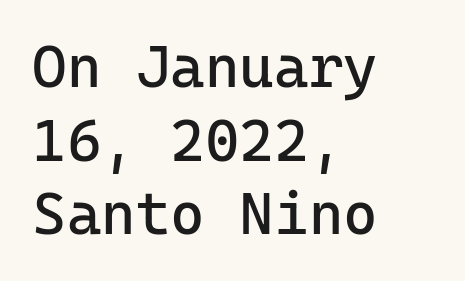
This block has exactly the height ordinary leading produces. The words here are not underlined. A typesetter would call this zero additional tracking. Heaviness? Minimal to ordinary, like unemphasized prose.
